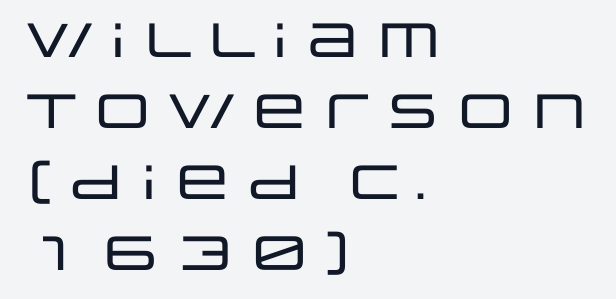
{"serif": "no", "italic": "no", "width": "wide", "stroke_contrast": "low", "x_height": "large", "monospaced": "no", "underline": "no", "align": "left", "line_spacing": "normal", "line_spacing_ratio": 1.48, "letter_spacing": "normal", "letter_spacing_em": 0.0, "glyph_px": 48}
